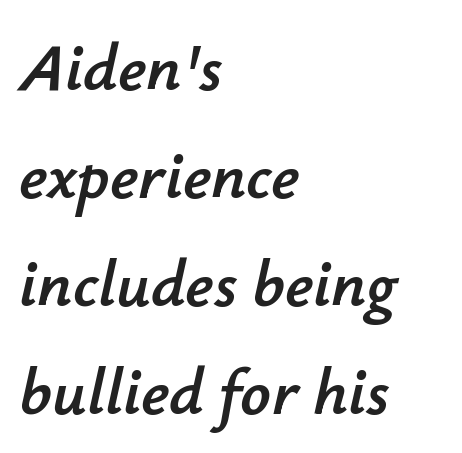
{"italic": "yes", "lean": "right", "slant_degrees": 12, "width": "normal", "stroke_contrast": "low", "x_height": "small", "monospaced": "no", "underline": "no", "align": "left", "line_spacing": "normal", "line_spacing_ratio": 1.61, "letter_spacing": "normal", "letter_spacing_em": 0.0, "glyph_px": 67}
